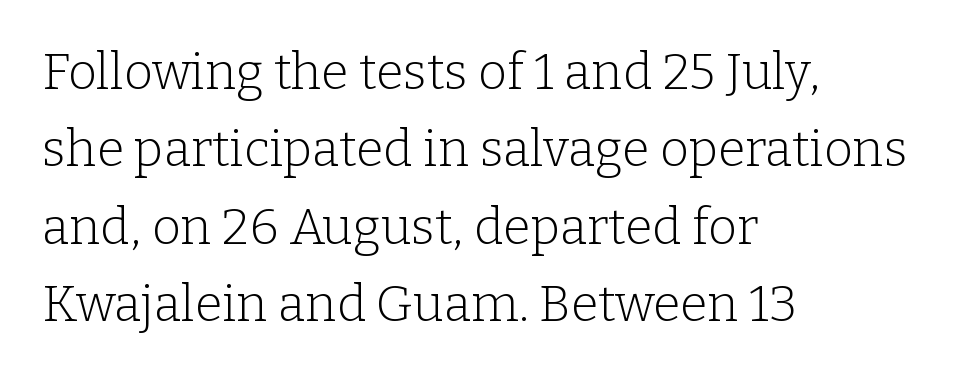
Spacing verdict: proportional, widths tailored to each character. Every stem runs plumb, perpendicular to the baseline. Is the stroke heavy? The answer is a plain regular-or-lighter. A typesetter would call this leading conventional body-copy spacing. Check under the words: just untouched page. The letters carry serifs — small finishing strokes at the ends of their stems.
